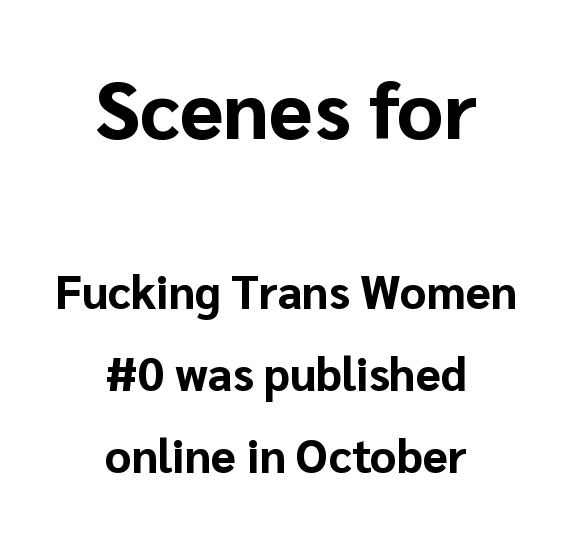
This layout puts the oversized block above and the modest block below. Rule under the text: the space is simply empty. This rendering leaves character spacing at its baseline value. A full-strength bold gives these letters their thick strokes. Does the lettering tilt? It doesn't — this is upright.
